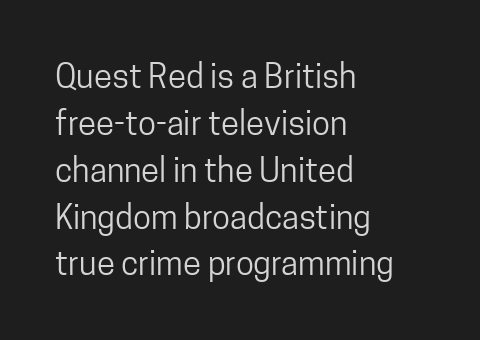
The image shows 33 px regular-weight, condensed sans-serif type, upright; set left-aligned, normal line spacing (1.42x), normal letter spacing, not underlined; low stroke contrast and a medium x-height.
